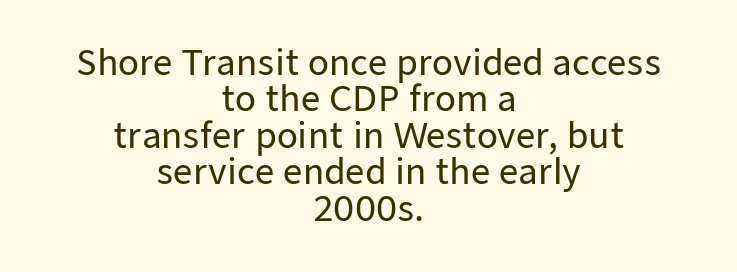
{"serif": "no", "italic": "no", "width": "normal", "stroke_contrast": "low", "x_height": "medium", "monospaced": "no", "underline": "no", "align": "center", "line_spacing": "tight", "line_spacing_ratio": 1.07, "letter_spacing": "normal", "letter_spacing_em": 0.0, "glyph_px": 34}
